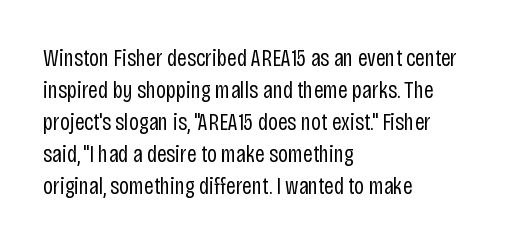
{"italic": "no", "bold": "no", "underline": "no", "align": "left", "line_spacing": "normal", "line_spacing_ratio": 1.33, "letter_spacing": "normal", "letter_spacing_em": 0.0, "glyph_px": 24}
